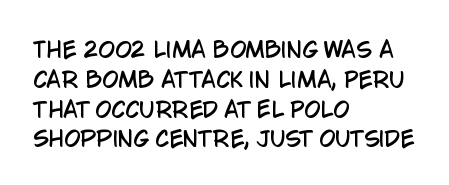
The image shows 21 px text type, upright; set left-aligned, normal line spacing (1.42x), normal letter spacing, not underlined.
